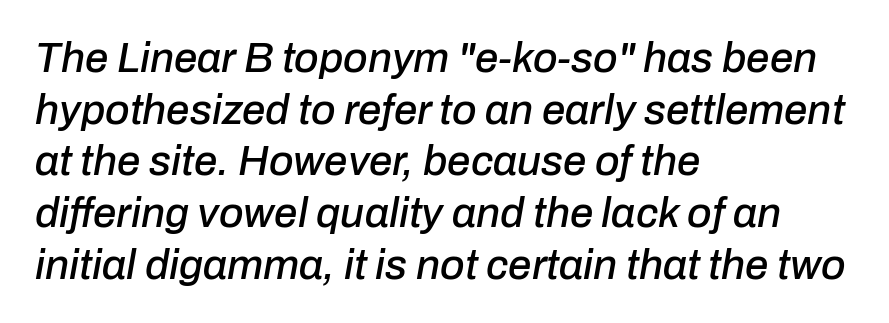
Q: Is the text italic (slanted)? A: Yes, it leans right by about 10 degrees.
Q: Is the text underlined? A: No.
Q: How is the paragraph aligned? A: Left-aligned.
Q: Is the spacing between letters normal or unusually wide? A: Normal.
Q: Width (condensed, normal, or wide)? A: Normal.
Q: Stroke contrast? A: Low.
Q: x-height? A: Medium.
Q: Monospaced? A: No.
